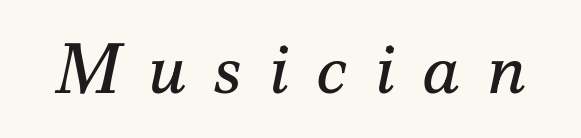
Q: Is the text bold? A: No.
Q: Is the text italic (slanted)? A: Yes, it leans right by about 12 degrees.
Q: Is the typeface a serif or a sans-serif typeface? A: Serif.
Q: Is the text underlined? A: No.
Q: Is the spacing between letters normal or unusually wide? A: Unusually wide.
Q: Width (condensed, normal, or wide)? A: Normal.
Q: Stroke contrast? A: Medium.
Q: x-height? A: Small.
Q: Monospaced? A: No.
